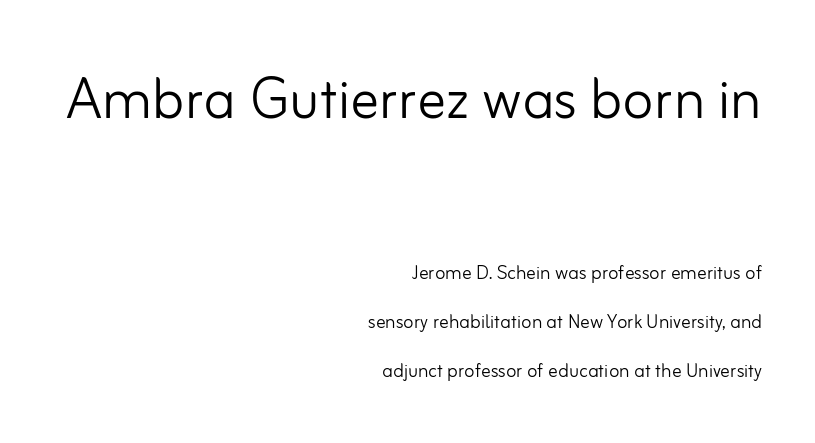
{"serif": "no", "italic": "no", "bold": "no", "weight": "light", "width": "normal", "stroke_contrast": "low", "x_height": "small", "monospaced": "no", "underline": "no", "align": "right", "line_spacing": "loose", "line_spacing_ratio": 2.04, "letter_spacing": "normal", "letter_spacing_em": 0.0, "larger_block": "first", "size_ratio": 3.0, "glyph_px": 72}
